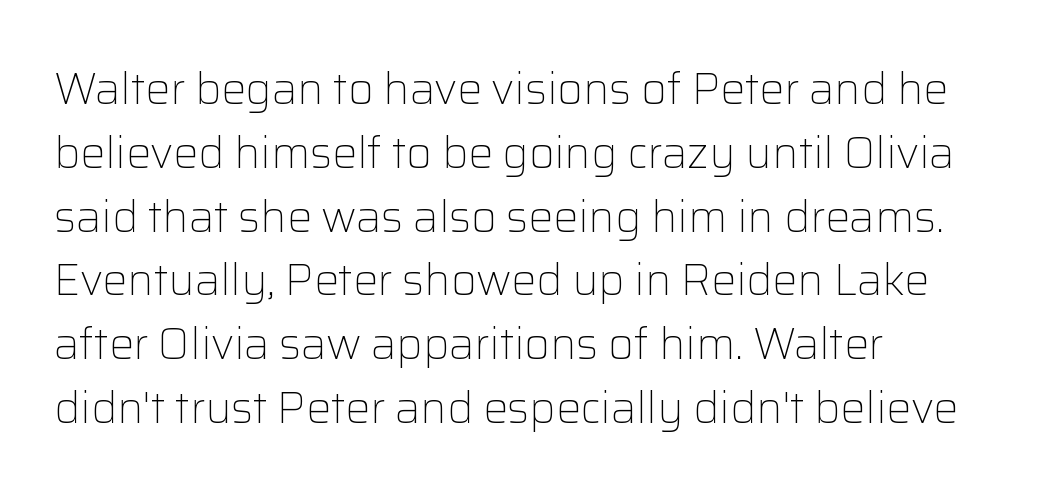
Descenders are the only things crossing below the line. This sample uses plain, unmodified letter spacing. Spacing verdict: proportional, widths tailored to each character. A typesetter would mark this as roman, not italic. In CSS terms this would be text-align: left.
